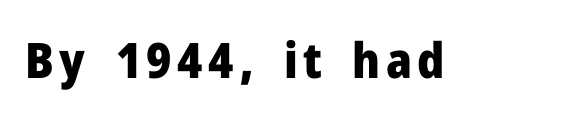
Its strokes are broad and dark, the hallmark of bold type. Clear beneath every line of the passage. The rendering shows plain stroke endings on the letterforms — a sans-serif design. Does the lettering tilt? It doesn't — this is upright.
